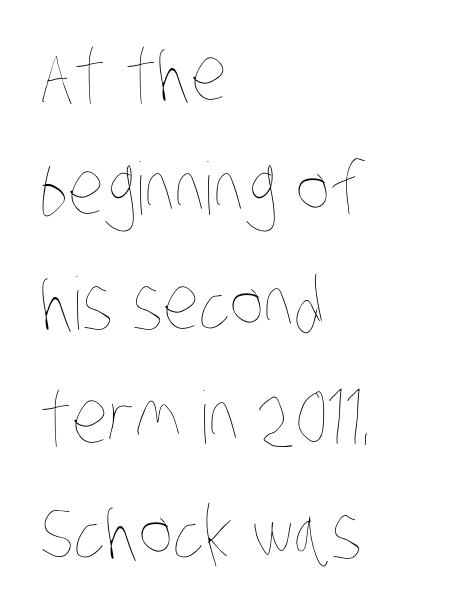
{"bold": "no", "weight": "thin", "width": "condensed", "stroke_contrast": "low", "x_height": "large", "monospaced": "no", "underline": "no", "align": "left", "line_spacing": "normal", "line_spacing_ratio": 1.59, "letter_spacing": "normal", "letter_spacing_em": 0.0, "glyph_px": 72}
